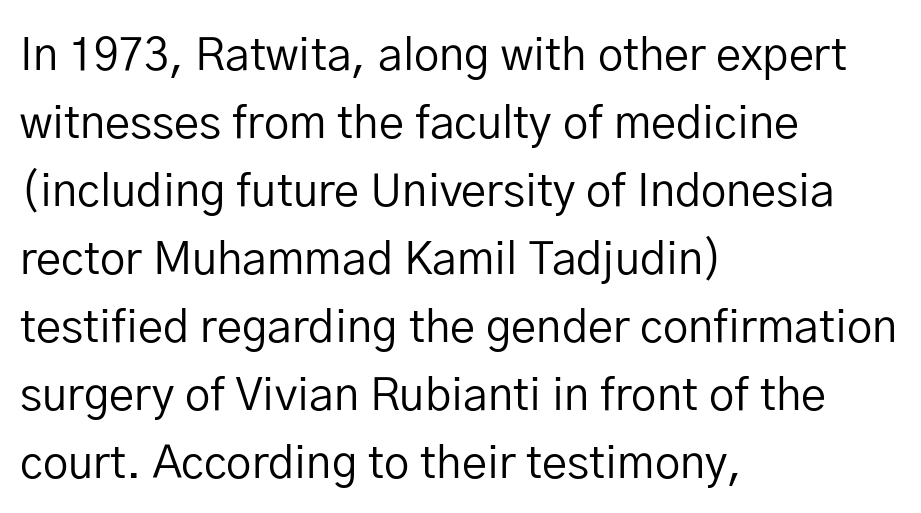
{"serif": "no", "italic": "no", "bold": "no", "weight": "regular", "width": "normal", "stroke_contrast": "low", "x_height": "medium", "monospaced": "no", "underline": "no", "align": "left", "line_spacing": "normal", "line_spacing_ratio": 1.51, "letter_spacing": "normal", "letter_spacing_em": 0.0, "glyph_px": 45}
